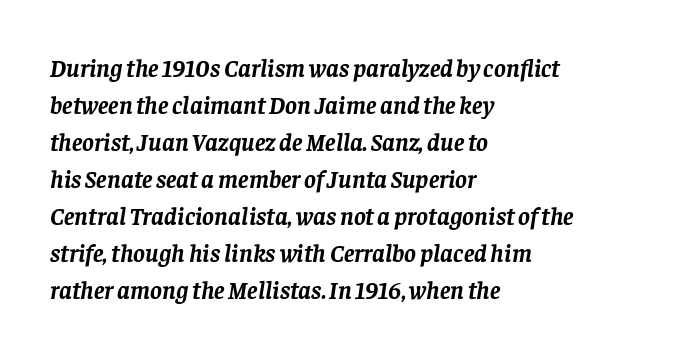
Q: Is the text bold? A: Yes.
Q: Is the text italic (slanted)? A: Yes, it leans right by about 8 degrees.
Q: Is the text underlined? A: No.
Q: How is the paragraph aligned? A: Left-aligned.
Q: Is the spacing between letters normal or unusually wide? A: Normal.
Q: Is the spacing between lines tight, normal or loose? A: Normal.
